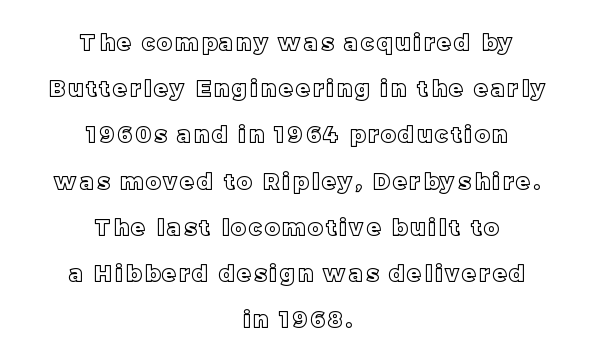
{"italic": "no", "underline": "no", "align": "center", "line_spacing": "loose", "line_spacing_ratio": 2.1, "glyph_px": 22}
